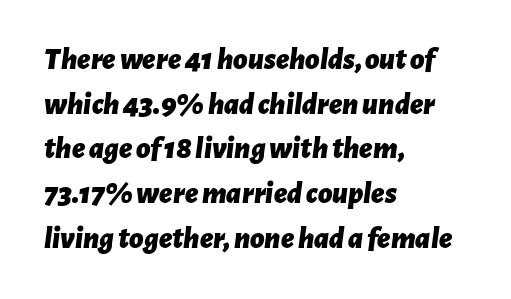
The image shows 31 px bold type, italic (leaning right); set left-aligned, normal line spacing (1.44x), normal letter spacing, not underlined; low stroke contrast and a medium x-height.
